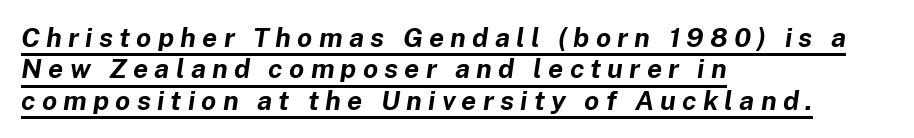
The compositor pushed each line to the left boundary. The font's italic variant was chosen for this text. Weight check: bold — yes, fully. Each word looks stretched out because of the extra space between its letters. Like a heading marked for emphasis, these lines bear an underscore.
